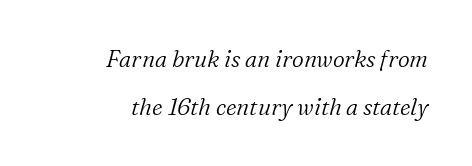
{"italic": "yes", "lean": "right", "slant_degrees": 16, "bold": "no", "underline": "no", "align": "right", "line_spacing": "loose", "line_spacing_ratio": 2.09, "letter_spacing": "normal", "letter_spacing_em": 0.0, "glyph_px": 23}
